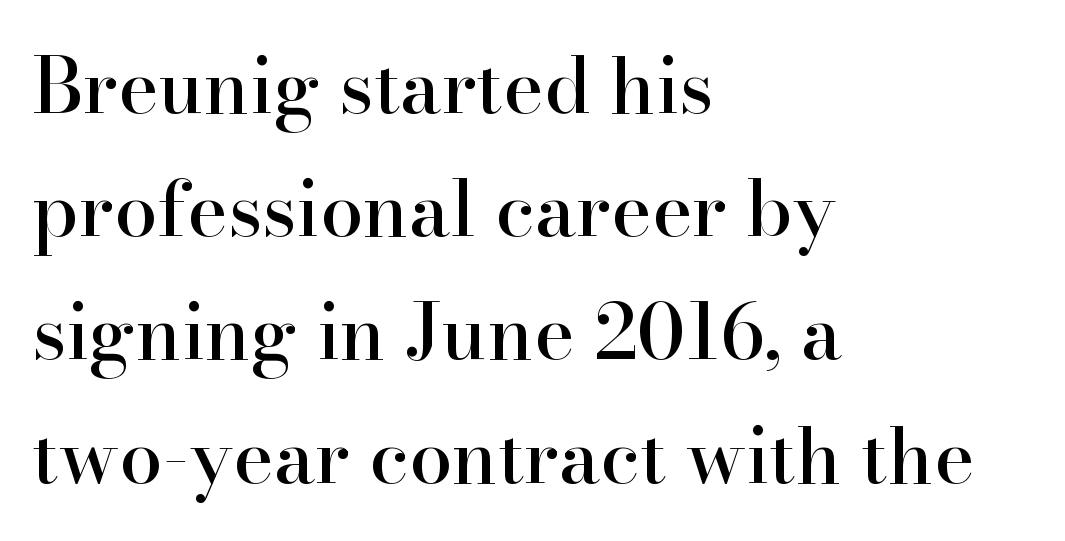
{"serif": "yes", "italic": "no", "width": "normal", "stroke_contrast": "high", "x_height": "small", "monospaced": "no", "underline": "no", "align": "left", "line_spacing": "normal", "line_spacing_ratio": 1.6, "letter_spacing": "normal", "letter_spacing_em": 0.0, "glyph_px": 77}
